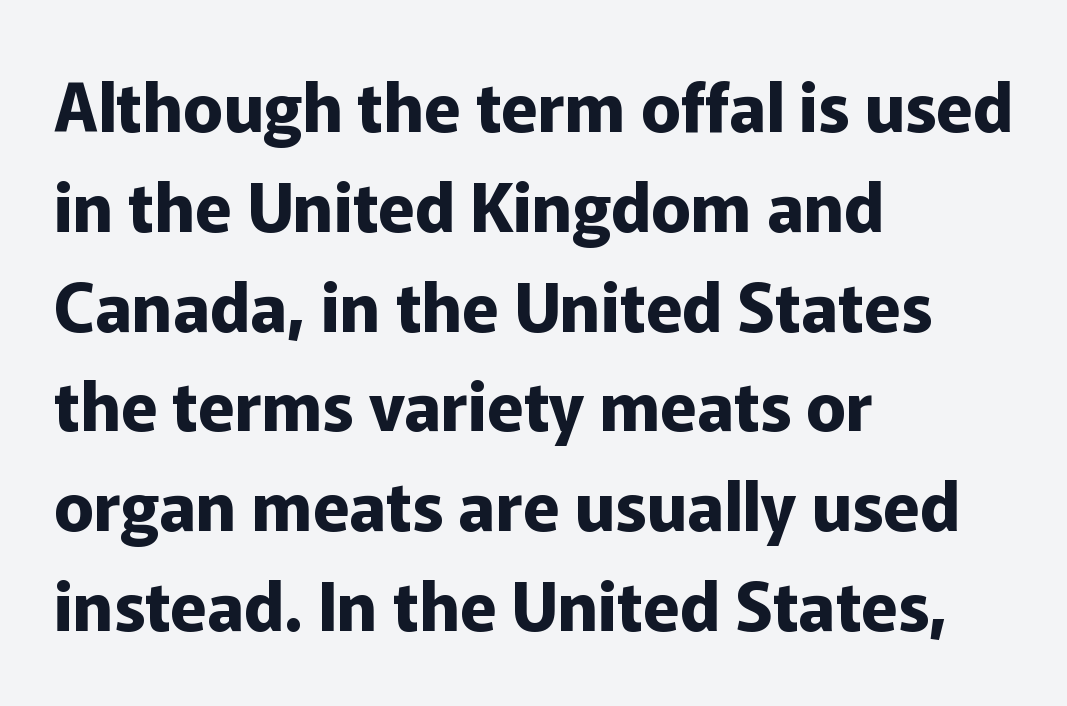
{"serif": "no", "italic": "no", "bold": "yes", "weight": "bold", "width": "normal", "stroke_contrast": "low", "x_height": "medium", "monospaced": "no", "underline": "no", "align": "left", "line_spacing": "normal", "line_spacing_ratio": 1.49, "letter_spacing": "normal", "letter_spacing_em": 0.0, "glyph_px": 67}
